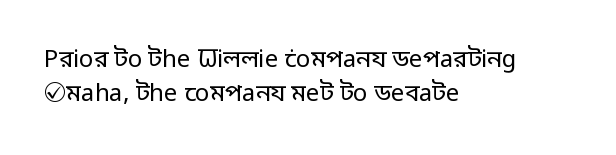
The image shows 24 px text type, upright; set left-aligned, normal line spacing (1.4x), normal letter spacing, not underlined.
